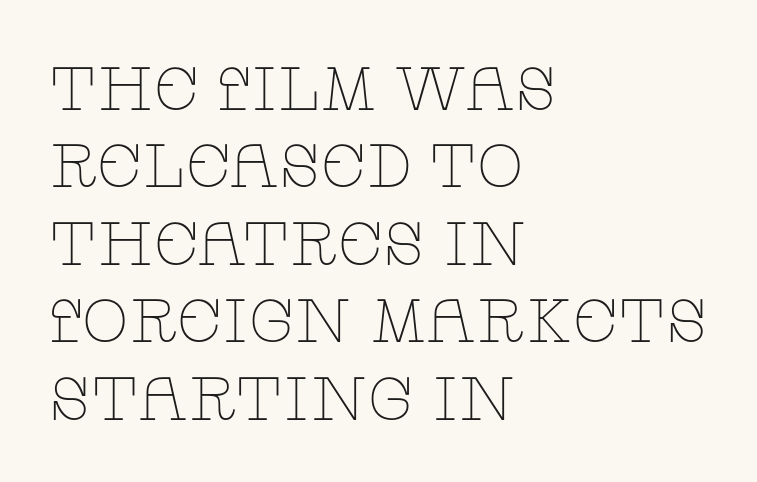
Q: Is the text bold? A: No.
Q: Is the text italic (slanted)? A: No, it is upright.
Q: Is the typeface a serif or a sans-serif typeface? A: Serif.
Q: Is the text underlined? A: No.
Q: How is the paragraph aligned? A: Left-aligned.
Q: Is the spacing between letters normal or unusually wide? A: Normal.
Q: Is the spacing between lines tight, normal or loose? A: Normal.
Q: Width (condensed, normal, or wide)? A: Wide.
Q: Stroke contrast? A: Low.
Q: x-height? A: Large.
Q: Monospaced? A: No.
